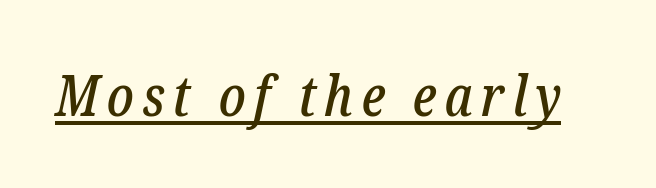
{"serif": "yes", "italic": "yes", "lean": "right", "slant_degrees": 12, "width": "condensed", "stroke_contrast": "low", "x_height": "medium", "monospaced": "no", "underline": "yes", "glyph_px": 57}
